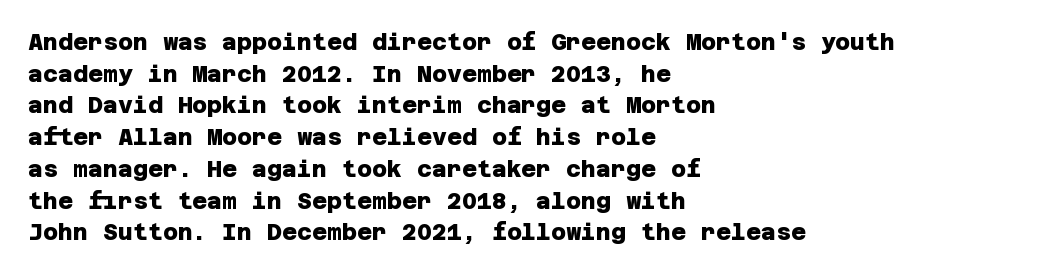
The image shows 23 px bold type; set left-aligned, normal line spacing (1.38x), normal letter spacing, not underlined.
